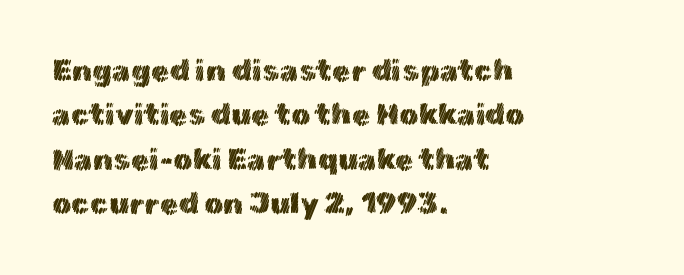
The image shows 30 px text type, upright; set left-aligned, normal line spacing (1.48x), normal letter spacing, not underlined; a medium x-height.
